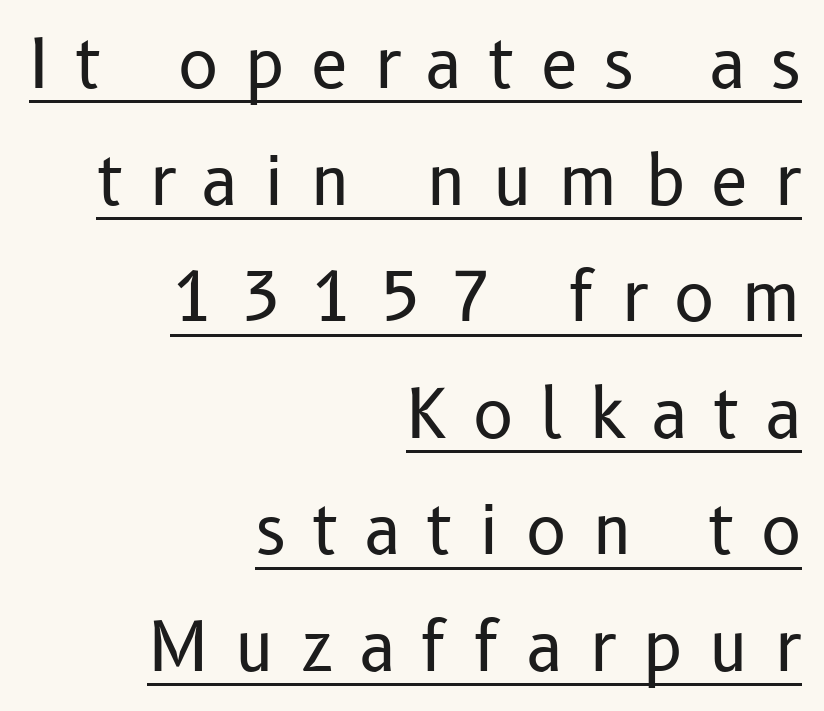
The image shows 67 px regular-weight sans-serif type, upright; set right-aligned, line spacing 1.74x, unusually wide letter spacing (+0.39 em), underlined; low stroke contrast and a medium x-height.
